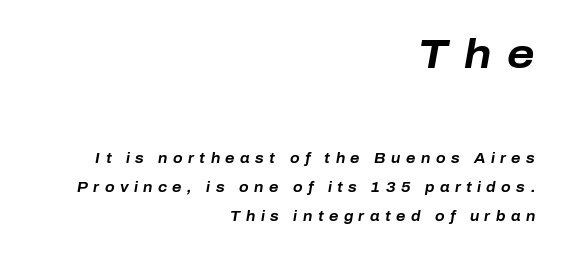
The block of text is sparse from top to bottom, with ample space between rows. Typesetter's note — upper block bumped up in size, lower block left smaller. You could only call the tracking loose — the letters float apart. The setting favours the right margin, as signatures and pull-quotes sometimes do. These lines are rendered in a variable-pitch font.
